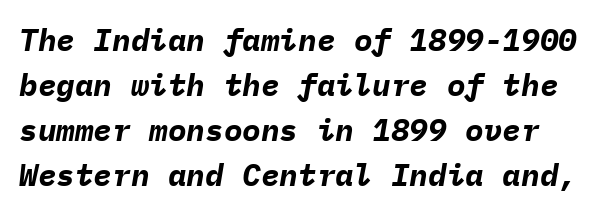
Q: Is the text bold? A: Yes.
Q: Is the text italic (slanted)? A: Yes, it leans right by about 9 degrees.
Q: Is the text underlined? A: No.
Q: Is the spacing between letters normal or unusually wide? A: Normal.
Q: Is the spacing between lines tight, normal or loose? A: Normal.
Q: Width (condensed, normal, or wide)? A: Normal.
Q: Stroke contrast? A: Low.
Q: x-height? A: Medium.
Q: Monospaced? A: Yes.
